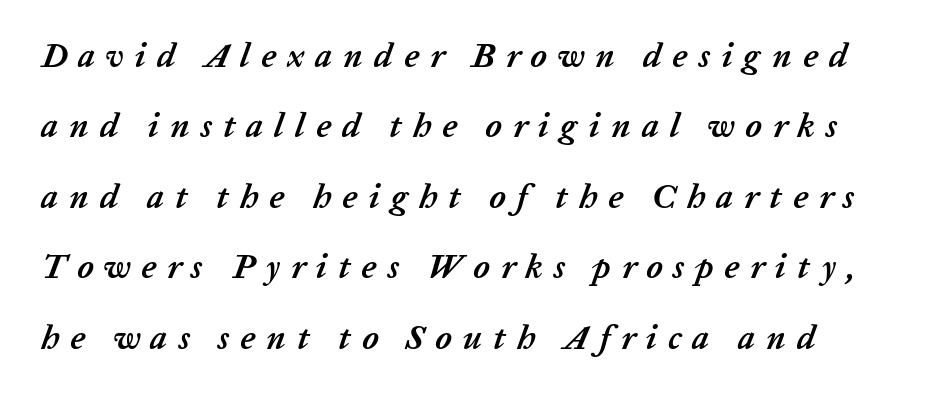
Proportional: the letters do not fall into vertical columns. What stands out about the letter spacing? Its width — letters are far apart. Notice the wide empty band between every row — that's loose leading. Tall strokes in this sample are angled rather than plumb. Descender tails drop into unmarked territory. Plenty of ink on the page — the face is bold.
